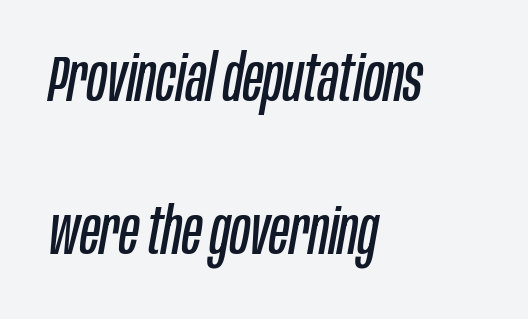
The image shows 65 px regular-weight, condensed type, italic (leaning right); set left-aligned, loose line spacing (2.35x), normal letter spacing, not underlined; low stroke contrast and a large x-height.
